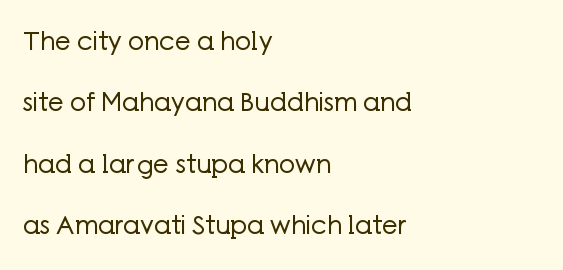
Q: Is the text bold? A: No.
Q: Is the text italic (slanted)? A: No, it is upright.
Q: Is the text underlined? A: No.
Q: How is the paragraph aligned? A: Left-aligned.
Q: Is the spacing between letters normal or unusually wide? A: Normal.
Q: Is the spacing between lines tight, normal or loose? A: Loose.
